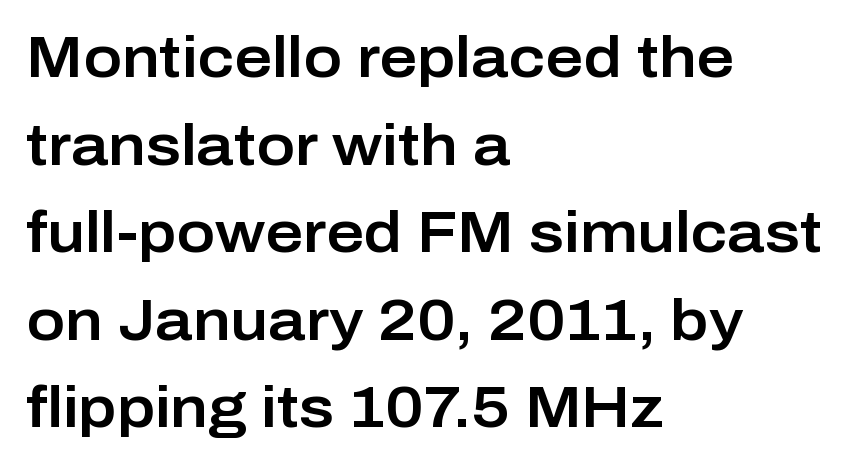
Q: Is the text italic (slanted)? A: No, it is upright.
Q: Is the typeface a serif or a sans-serif typeface? A: Sans-serif.
Q: Is the text underlined? A: No.
Q: How is the paragraph aligned? A: Left-aligned.
Q: Is the spacing between letters normal or unusually wide? A: Normal.
Q: Is the spacing between lines tight, normal or loose? A: Normal.
Q: Width (condensed, normal, or wide)? A: Normal.
Q: Stroke contrast? A: Low.
Q: x-height? A: Medium.
Q: Monospaced? A: No.
